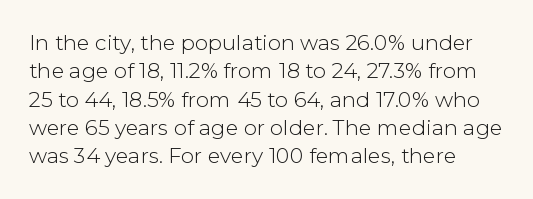
The image shows 21 px text type, upright; set left-aligned, normal line spacing (1.35x), normal letter spacing, not underlined.
